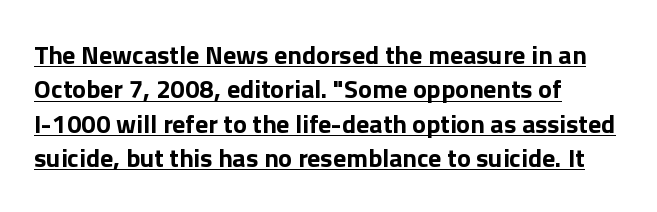
The image shows 26 px bold type, upright; set left-aligned, normal line spacing (1.32x), normal letter spacing, underlined.
